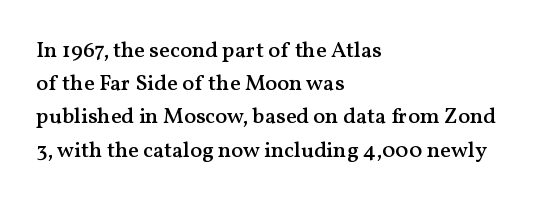
Q: Is the text bold? A: Semi-bold.
Q: Is the text italic (slanted)? A: No, it is upright.
Q: Is the text underlined? A: No.
Q: How is the paragraph aligned? A: Left-aligned.
Q: Is the spacing between letters normal or unusually wide? A: Normal.
Q: Is the spacing between lines tight, normal or loose? A: Normal.
